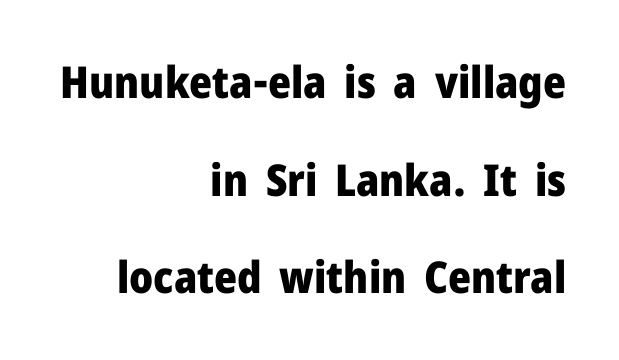
Q: Is the text bold? A: Yes.
Q: Is the text italic (slanted)? A: No, it is upright.
Q: Is the typeface a serif or a sans-serif typeface? A: Sans-serif.
Q: Is the text underlined? A: No.
Q: How is the paragraph aligned? A: Right-aligned.
Q: Is the spacing between letters normal or unusually wide? A: Normal.
Q: Is the spacing between lines tight, normal or loose? A: Loose.
Q: Width (condensed, normal, or wide)? A: Normal.
Q: Stroke contrast? A: Low.
Q: x-height? A: Medium.
Q: Monospaced? A: No.
